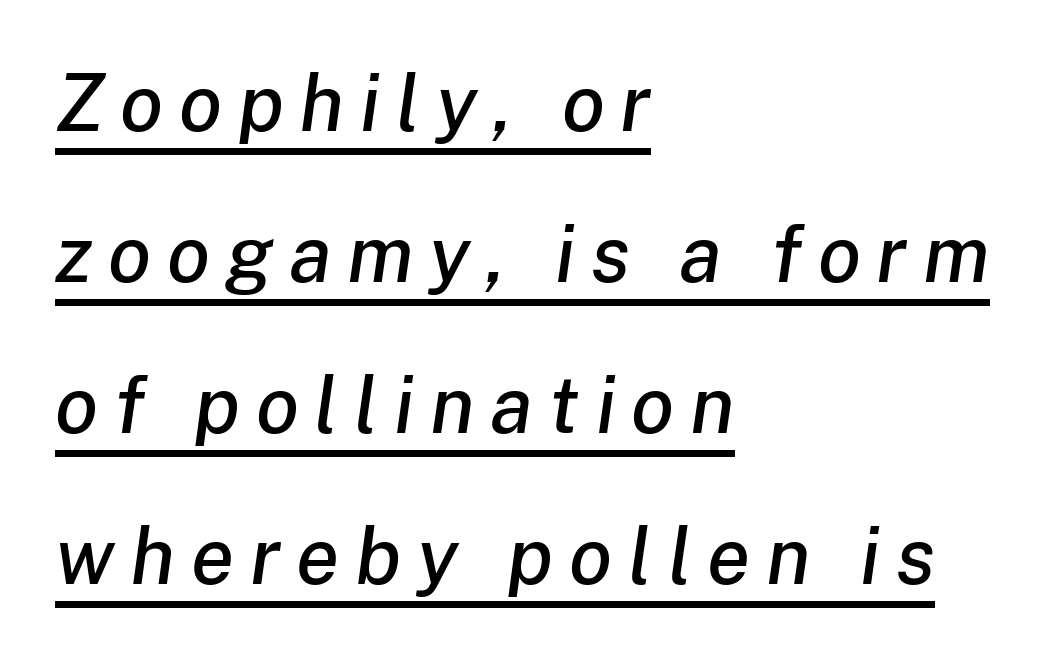
Q: Is the text italic (slanted)? A: Yes, it leans right by about 8 degrees.
Q: Is the text underlined? A: Yes.
Q: How is the paragraph aligned? A: Left-aligned.
Q: Is the spacing between letters normal or unusually wide? A: Unusually wide.
Q: Is the spacing between lines tight, normal or loose? A: Loose.
Q: Width (condensed, normal, or wide)? A: Normal.
Q: Stroke contrast? A: Low.
Q: x-height? A: Medium.
Q: Monospaced? A: No.
